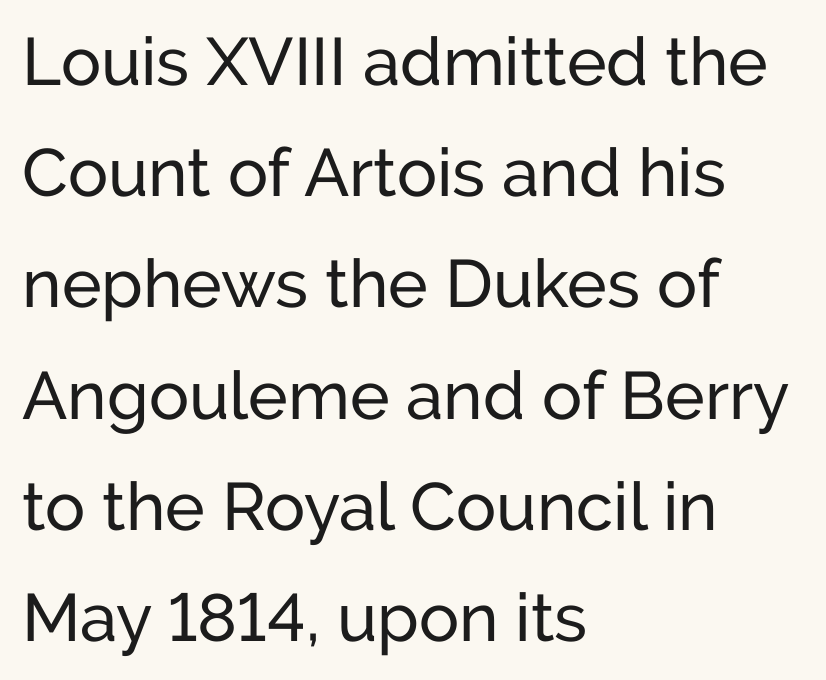
The image shows 67 px regular-weight sans-serif type, upright; set left-aligned, normal line spacing (1.66x), normal letter spacing, not underlined; low stroke contrast and a medium x-height.
